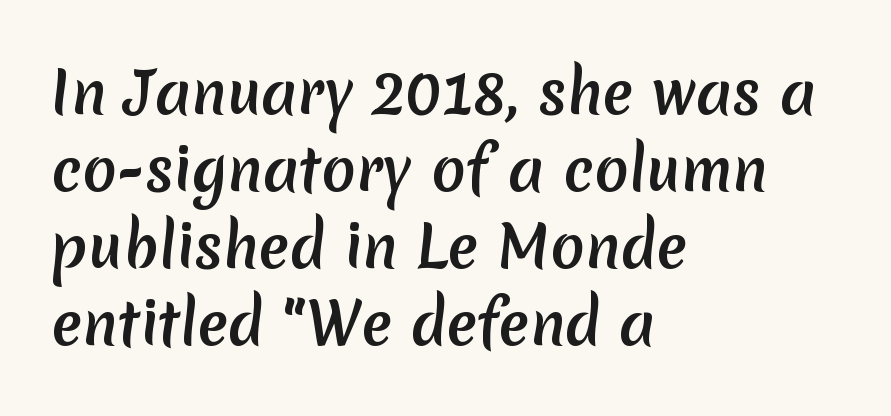
Q: Is the text bold? A: Yes.
Q: Is the typeface a serif or a sans-serif typeface? A: Sans-serif.
Q: Is the text underlined? A: No.
Q: How is the paragraph aligned? A: Left-aligned.
Q: Is the spacing between letters normal or unusually wide? A: Normal.
Q: Is the spacing between lines tight, normal or loose? A: Normal.
Q: Width (condensed, normal, or wide)? A: Normal.
Q: Stroke contrast? A: Low.
Q: x-height? A: Medium.
Q: Monospaced? A: No.
